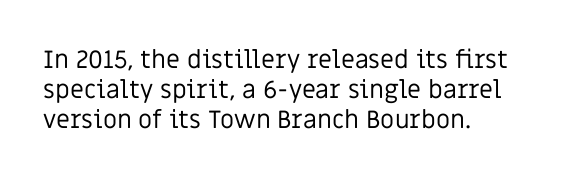
The image shows 25 px text type, upright; set left-aligned, line spacing 1.2x, normal letter spacing, not underlined.
